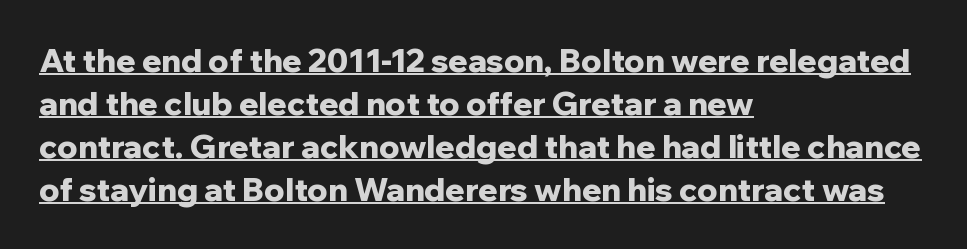
Note: no serifs on the glyphs. Typesetter's note: full bold, strokes at maximum text heaviness. Compared with a centered layout, this one pins lines to the left instead. Decoration check: the copy is underlined. Posture: vertical.
